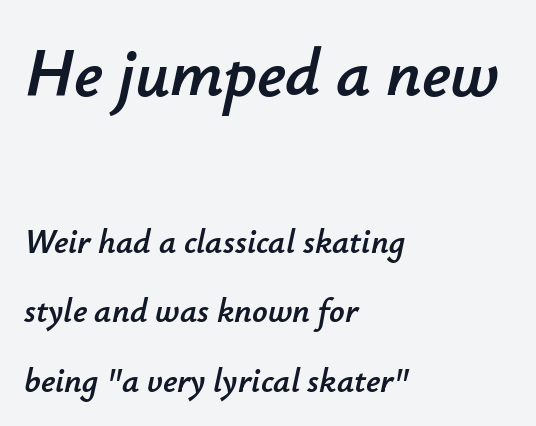
Q: Is the text italic (slanted)? A: Yes, it leans right by about 12 degrees.
Q: Is the text underlined? A: No.
Q: How is the paragraph aligned? A: Left-aligned.
Q: Is the spacing between letters normal or unusually wide? A: Normal.
Q: Is the spacing between lines tight, normal or loose? A: Loose.
Q: Which block of text is set in a larger size, the first (top) or the second (bottom)? A: The first (top) one.
Q: Width (condensed, normal, or wide)? A: Normal.
Q: Stroke contrast? A: Low.
Q: x-height? A: Small.
Q: Monospaced? A: No.
